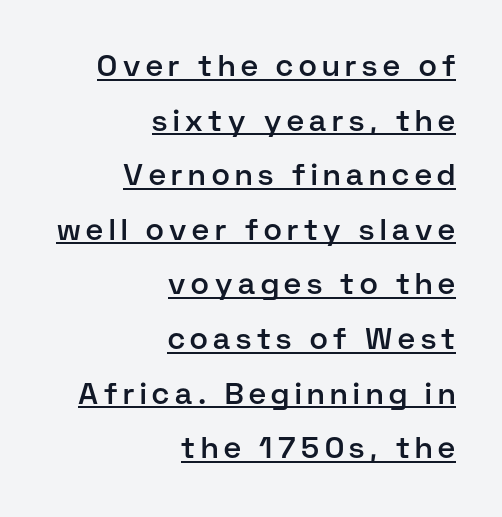
The image shows 30 px semibold sans-serif type, upright; set right-aligned, line spacing 1.82x, underlined; low stroke contrast and a medium x-height.
